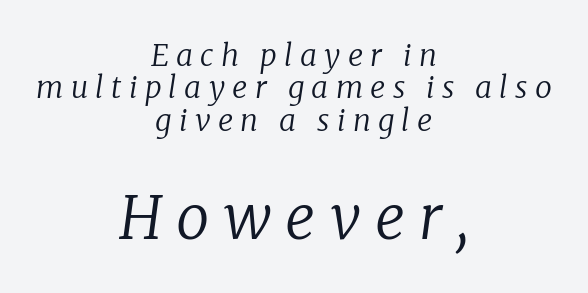
The image shows 59 px regular-weight serif type, italic (leaning right); set centered, tight line spacing (1.08x), unusually wide letter spacing (+0.24 em), not underlined; the second (bottom) block is 1.97x larger; low stroke contrast and a medium x-height.
